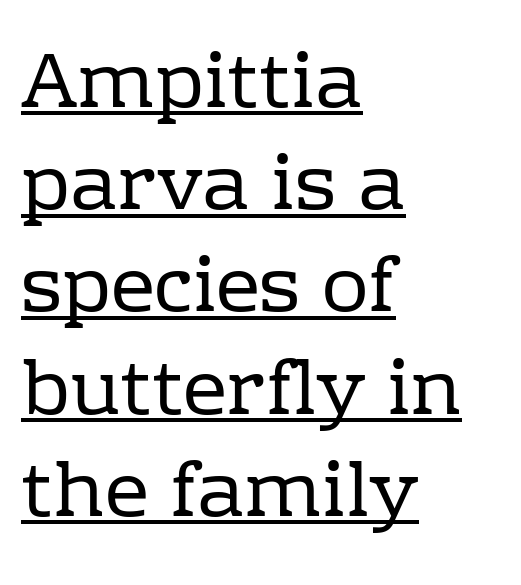
A typographer would call this underscored text. This sample uses plain, unmodified letter spacing. Spacing verdict: proportional, widths tailored to each character. Does the lettering tilt? It doesn't — this is upright. The type family on display is of the serif kind. These glyphs show unthickened strokes, regular width or finer.
